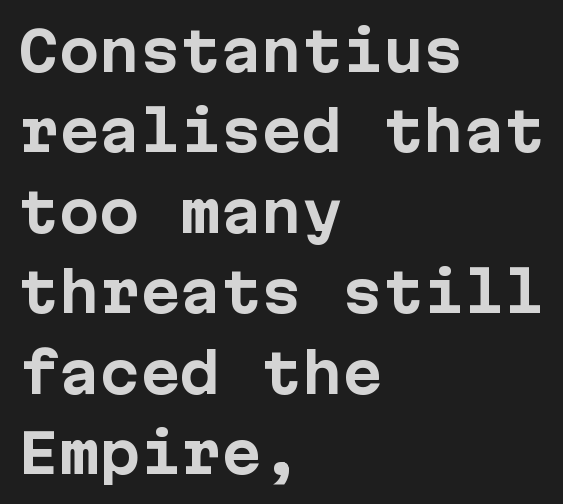
Q: Is the text bold? A: Yes.
Q: Is the text italic (slanted)? A: No, it is upright.
Q: Is the typeface a serif or a sans-serif typeface? A: Sans-serif.
Q: Is the text underlined? A: No.
Q: How is the paragraph aligned? A: Left-aligned.
Q: Is the spacing between letters normal or unusually wide? A: Normal.
Q: Is the spacing between lines tight, normal or loose? A: Normal.
Q: Width (condensed, normal, or wide)? A: Normal.
Q: Stroke contrast? A: Low.
Q: x-height? A: Medium.
